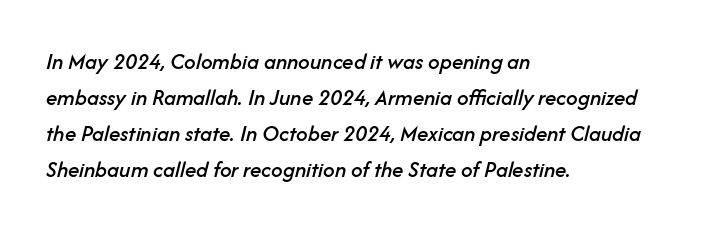
The image shows 23 px text type, italic (leaning right); set left-aligned, normal line spacing (1.57x), normal letter spacing, not underlined.
